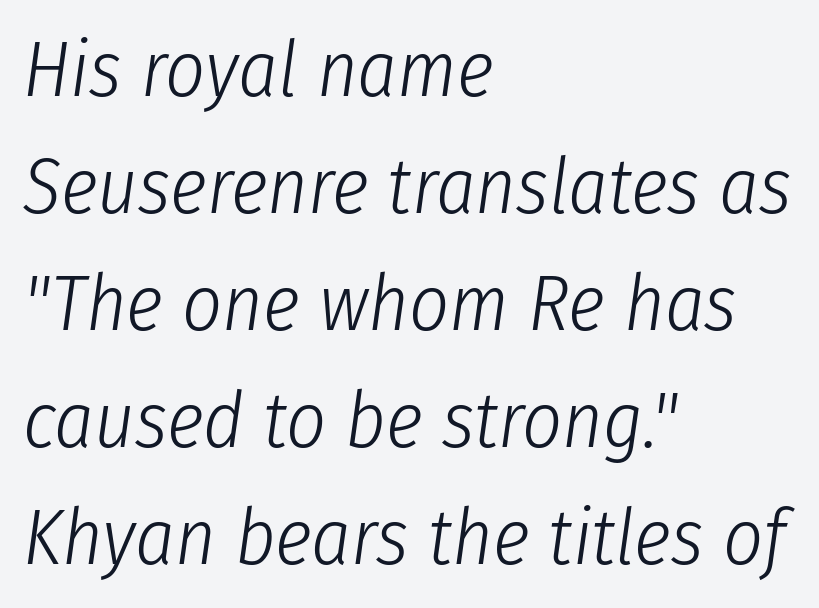
{"italic": "yes", "lean": "right", "slant_degrees": 8, "bold": "no", "weight": "light", "width": "condensed", "stroke_contrast": "low", "x_height": "medium", "monospaced": "no", "underline": "no", "align": "left", "line_spacing": "normal", "line_spacing_ratio": 1.5, "letter_spacing": "normal", "letter_spacing_em": 0.0, "glyph_px": 78}
